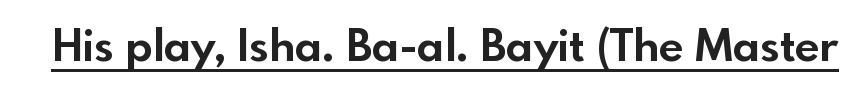
The image shows 44 px bold sans-serif type, upright; set normal letter spacing, underlined; a small x-height.
